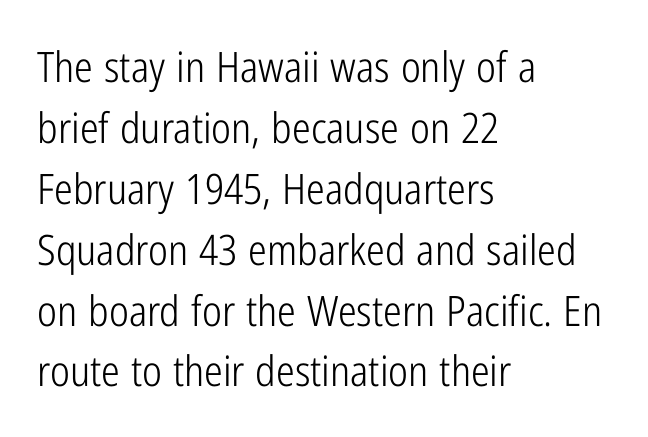
Q: Is the text bold? A: No.
Q: Is the text italic (slanted)? A: No, it is upright.
Q: Is the typeface a serif or a sans-serif typeface? A: Sans-serif.
Q: Is the text underlined? A: No.
Q: How is the paragraph aligned? A: Left-aligned.
Q: Is the spacing between letters normal or unusually wide? A: Normal.
Q: Is the spacing between lines tight, normal or loose? A: Normal.
Q: Width (condensed, normal, or wide)? A: Condensed.
Q: Stroke contrast? A: Low.
Q: x-height? A: Medium.
Q: Monospaced? A: No.
